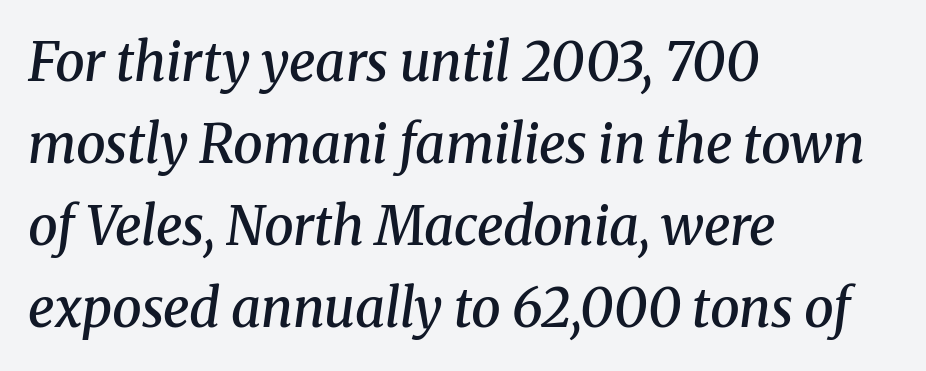
Vertical spacing — default. Students, this is semibold: more ink than regular, less than bold. Compared with typical body copy, the letter spacing here is the same. Compared with a centered layout, this one pins lines to the left instead. Check under the words: just untouched page.
